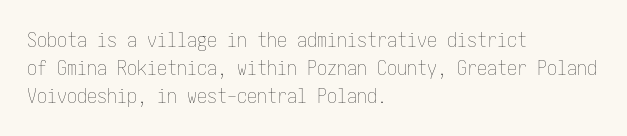
{"italic": "no", "bold": "no", "underline": "no", "align": "left", "line_spacing": "normal", "line_spacing_ratio": 1.39, "letter_spacing": "normal", "letter_spacing_em": 0.0, "glyph_px": 20}
